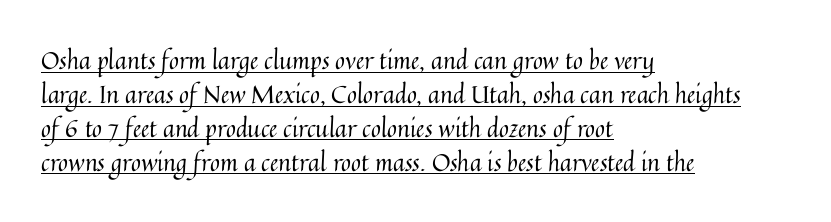
These lines stack with their left ends in a neat column. This rendering features underlined lettering. This block has exactly the height ordinary leading produces. Nobody touched the tracking dial on this one.
